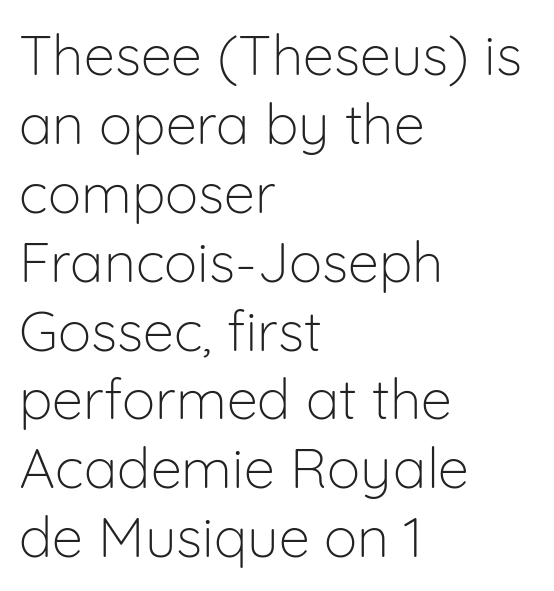
The image shows 56 px light sans-serif type, upright; set left-aligned, line spacing 1.23x, normal letter spacing, not underlined; low stroke contrast and a medium x-height.
